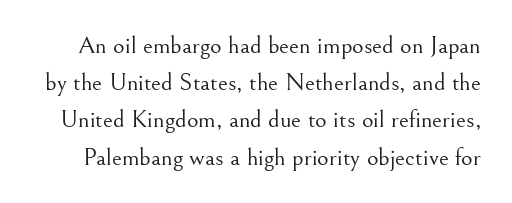
The line-height multiplier appears to be the usual default. Stroke thickness stays within the range of a standard reading face or lighter. If you drew a line through each stem, it would be perfectly vertical. The zone under the glyphs is completely vacant.
